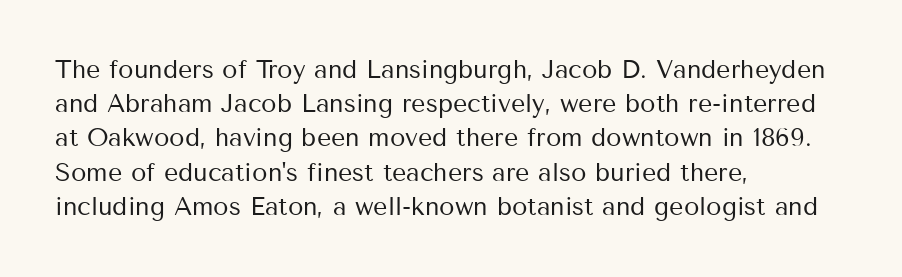
The area under the type is left untouched. A roman cut, with each character standing at attention. Observe the ordinary spacing: letters are neighbours, not strangers. Notice how the passage keeps a crisp vertical edge on the left only.
